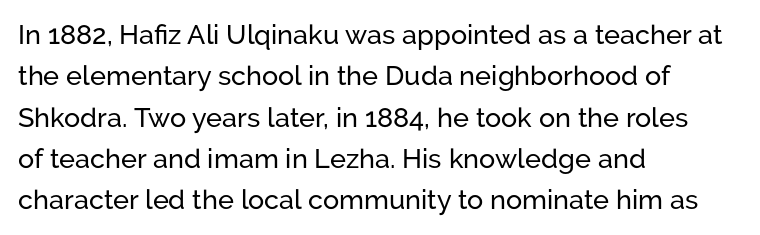
The image shows 27 px text type, upright; set left-aligned, normal line spacing (1.53x), normal letter spacing, not underlined.
